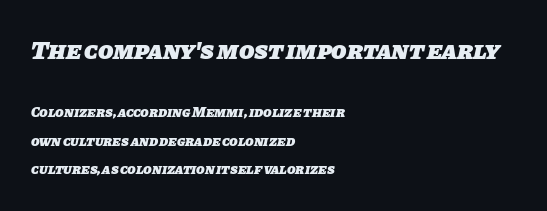
Q: Is the text bold? A: Yes.
Q: Is the text underlined? A: No.
Q: How is the paragraph aligned? A: Left-aligned.
Q: Is the spacing between letters normal or unusually wide? A: Normal.
Q: Is the spacing between lines tight, normal or loose? A: Loose.
Q: Which block of text is set in a larger size, the first (top) or the second (bottom)? A: The first (top) one.
